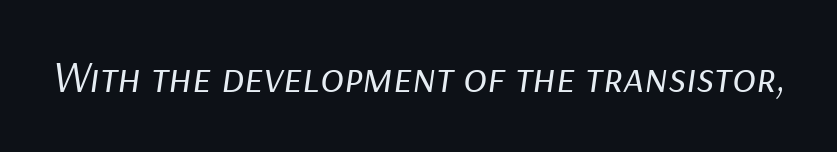
The image shows 44 px regular-weight type, italic (leaning right); set normal letter spacing, not underlined; low stroke contrast and a medium x-height.
